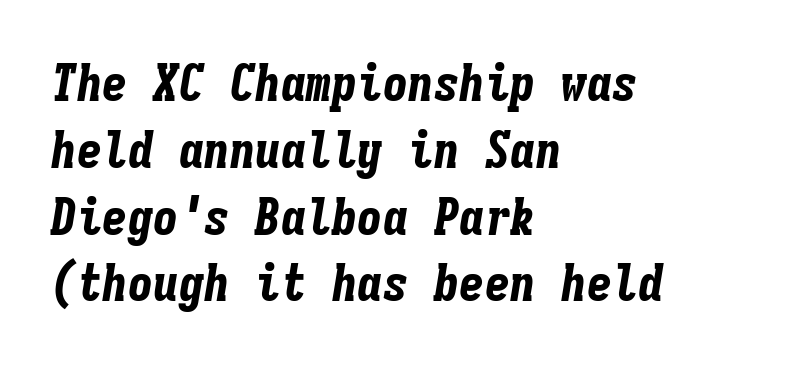
Q: Is the text bold? A: Yes.
Q: Is the text italic (slanted)? A: Yes, it leans right by about 9 degrees.
Q: Is the text underlined? A: No.
Q: How is the paragraph aligned? A: Left-aligned.
Q: Is the spacing between letters normal or unusually wide? A: Normal.
Q: Is the spacing between lines tight, normal or loose? A: Normal.
Q: Width (condensed, normal, or wide)? A: Condensed.
Q: Stroke contrast? A: Low.
Q: x-height? A: Medium.
Q: Monospaced? A: Yes.
